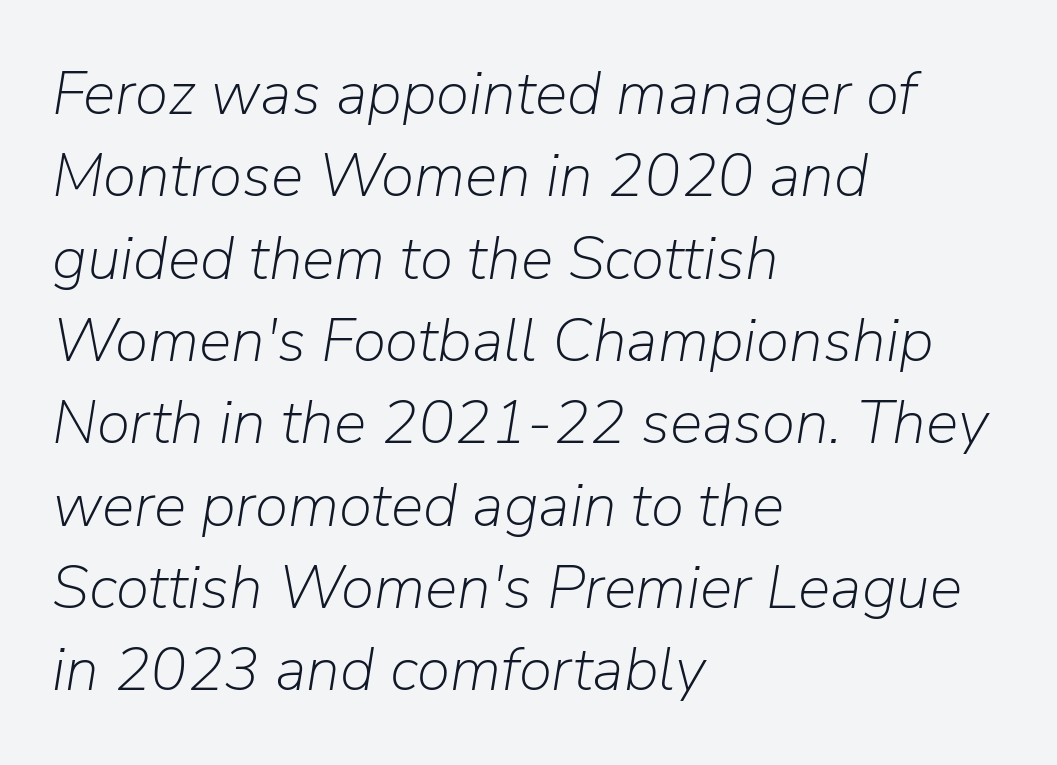
{"italic": "yes", "lean": "right", "slant_degrees": 9, "bold": "no", "weight": "light", "width": "normal", "stroke_contrast": "low", "x_height": "medium", "monospaced": "no", "underline": "no", "align": "left", "line_spacing": "normal", "line_spacing_ratio": 1.35, "letter_spacing": "normal", "letter_spacing_em": 0.0, "glyph_px": 61}
